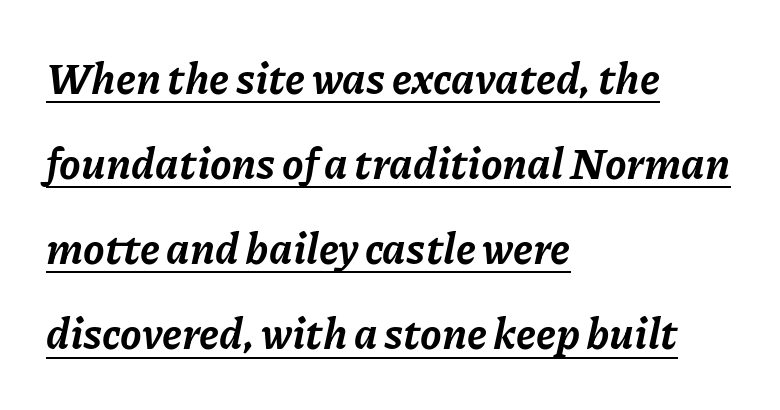
The passage is arranged the way most books set body copy — flush left. Standard letterfit; no display-style spreading of the glyphs. Is there much room between lines? Yes — plenty of vertical air separates them. A typographer would call this underscored text. The passage shown is emphatically bold. Notice how the stems are inclined rather than vertical — that's the hallmark of italics.
